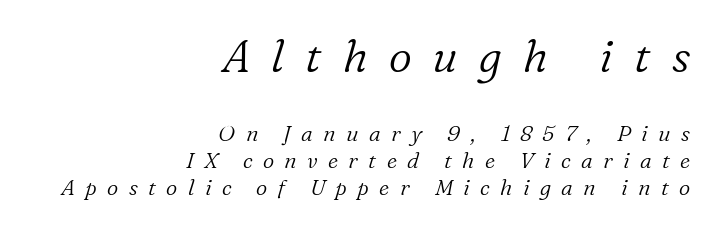
The weight would be labelled regular, book, light, or lighter still. Spacing between characters has been opened up far beyond the box default. Character widths vary here, with narrow letters taking less room than wide ones. All the whitespace from short lines collects on the left. The passage shown is typeset with a serif family.
